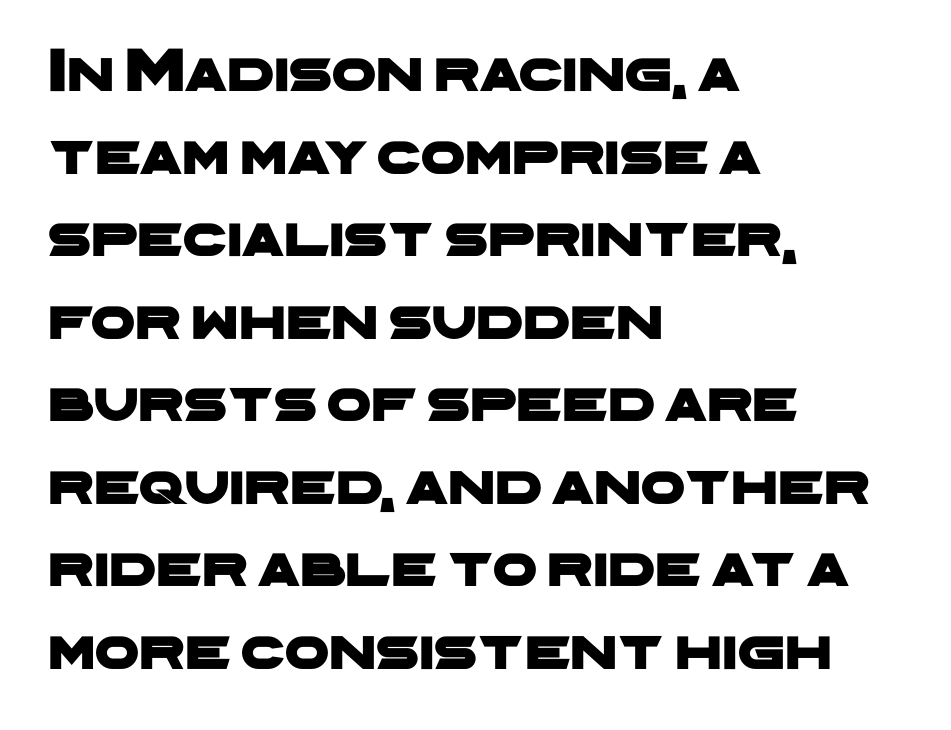
{"serif": "no", "width": "wide", "stroke_contrast": "low", "x_height": "medium", "monospaced": "no", "underline": "no", "align": "left", "line_spacing": "normal", "line_spacing_ratio": 1.31, "letter_spacing": "normal", "letter_spacing_em": 0.0, "glyph_px": 63}
